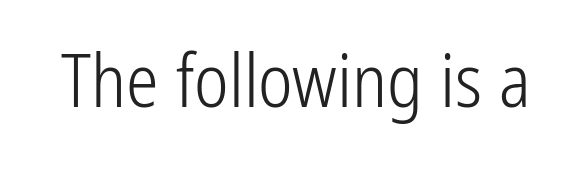
The image shows 73 px light, condensed sans-serif type, upright; set normal letter spacing, not underlined; low stroke contrast and a medium x-height.
